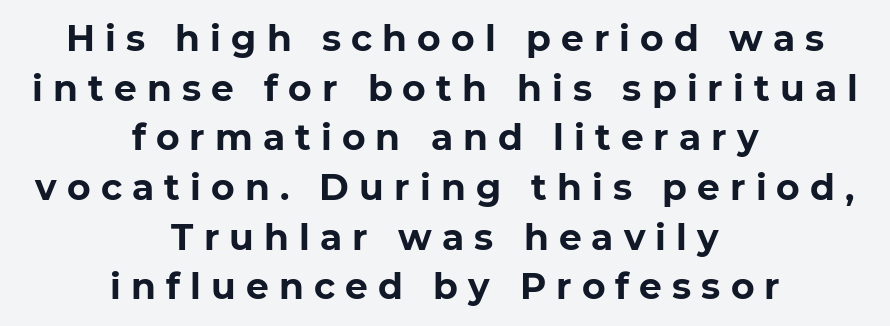
The face used here is a sans, in the tradition of grotesques and geometrics. Descenders are the only things crossing below the line. Alignment: centered. Heft: maximum for text — a bold. The typography opts for an upright posture over an oblique one. Tracking here is generous; glyphs stand well apart from one another.
